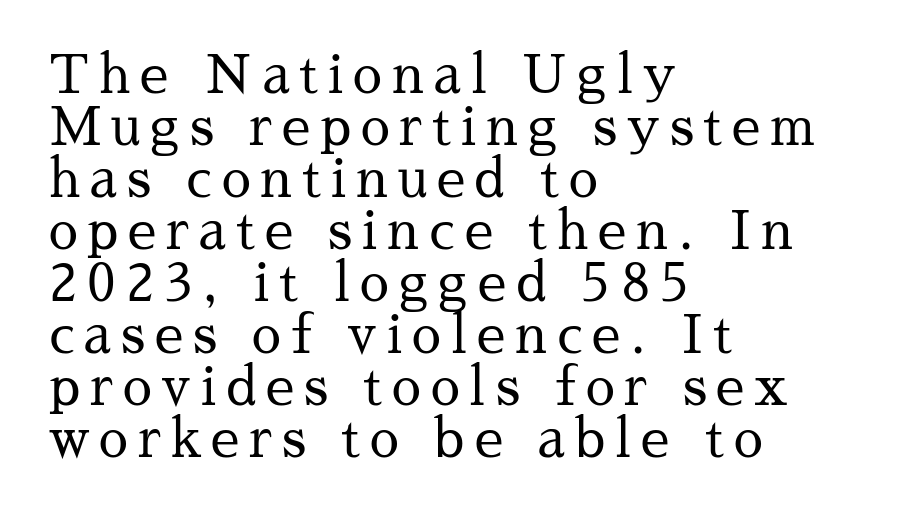
The image shows 52 px regular-weight serif type, upright; set left-aligned, tight line spacing (1.0x), not underlined; medium stroke contrast and a medium x-height.
